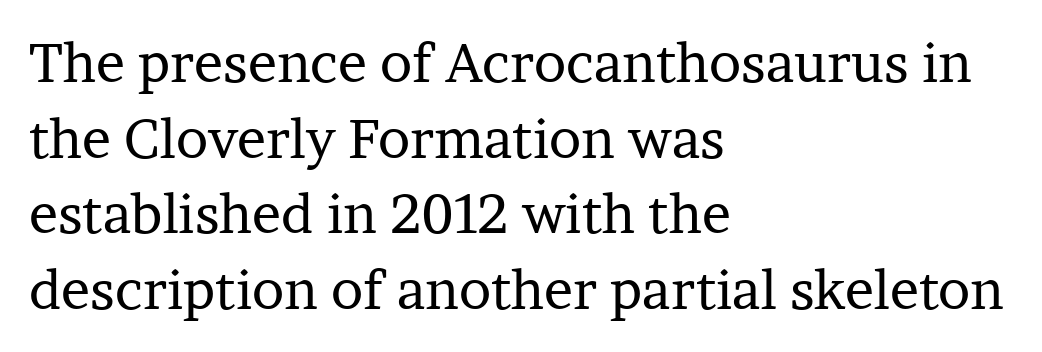
The image shows 54 px regular-weight serif type, upright; set left-aligned, normal line spacing (1.4x), normal letter spacing, not underlined; low stroke contrast and a medium x-height.
